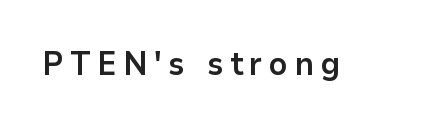
The image shows 32 px bold sans-serif type, upright; set unusually wide letter spacing (+0.22 em), not underlined; low stroke contrast and a medium x-height.
